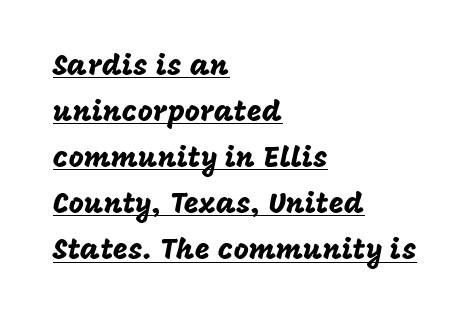
The image shows 29 px sans-serif type; set left-aligned, normal line spacing (1.59x), normal letter spacing, underlined; low stroke contrast and a large x-height.
